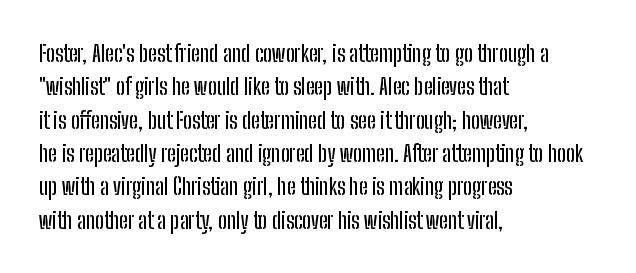
The rendering uses a moderate line-height, typical for paragraphs. These lines were composed using upright roman letters. The gaps between neighbouring characters are ordinary and unremarkable. Has an underline been added? It has not. Line starts are locked; line ends wander.
